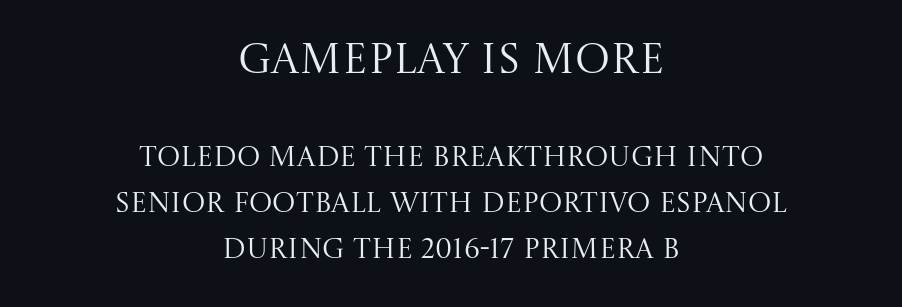
Typographically, this falls in the serif category. Look at the tracking — it's just the regular setting, nothing added. Which margin do the lines hug? Neither — every line sits in the middle. A clean baseline with only descenders dipping below it. No chunkiness to these letters — they're not bold.
